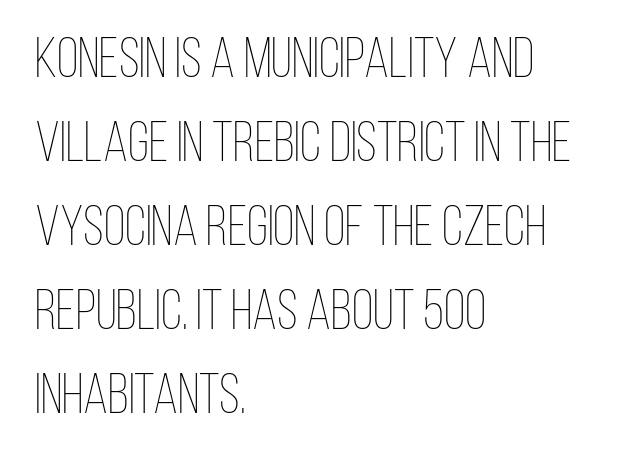
{"italic": "no", "bold": "no", "weight": "thin", "width": "condensed", "stroke_contrast": "low", "x_height": "large", "monospaced": "no", "underline": "no", "align": "left", "line_spacing": "normal", "line_spacing_ratio": 1.5, "letter_spacing": "normal", "letter_spacing_em": 0.0, "glyph_px": 56}
